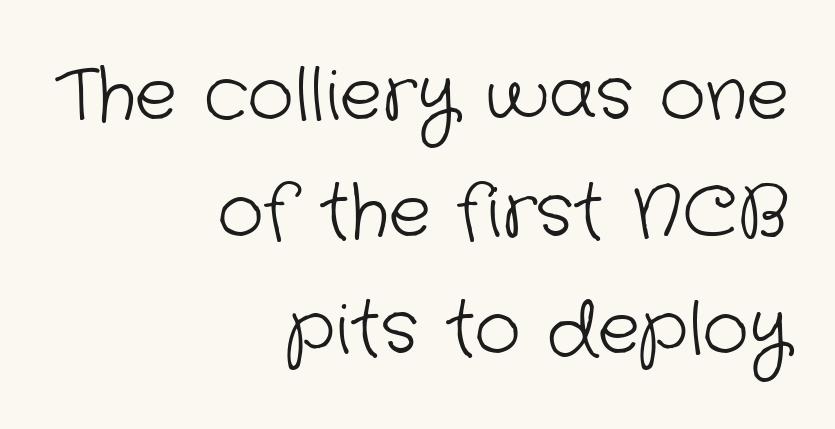
The image shows 71 px light sans-serif type; set right-aligned, normal line spacing (1.65x), normal letter spacing, not underlined; low stroke contrast and a medium x-height.
